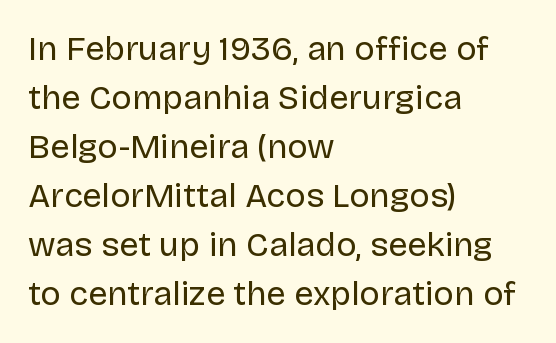
The image shows 34 px regular-weight sans-serif type, upright; set left-aligned, normal line spacing (1.44x), normal letter spacing, not underlined; low stroke contrast and a large x-height.
